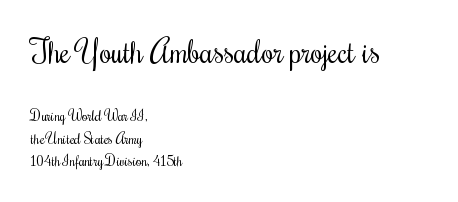
The image shows 31 px regular-weight, condensed type; set left-aligned, normal line spacing (1.62x), normal letter spacing, not underlined; the first (top) block is 2.21x larger; medium stroke contrast and a small x-height.
